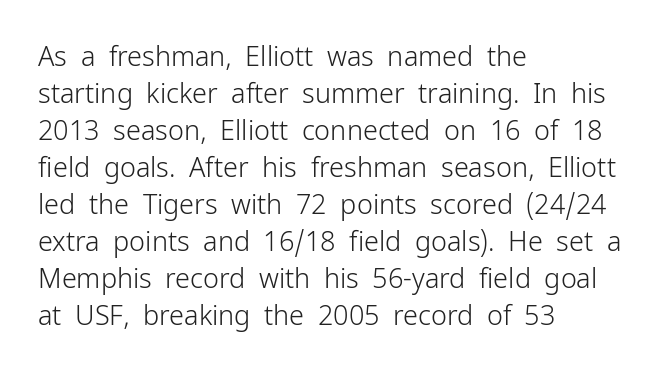
{"italic": "no", "bold": "no", "underline": "no", "align": "left", "line_spacing": "normal", "line_spacing_ratio": 1.37, "letter_spacing": "normal", "letter_spacing_em": 0.0, "glyph_px": 27}
